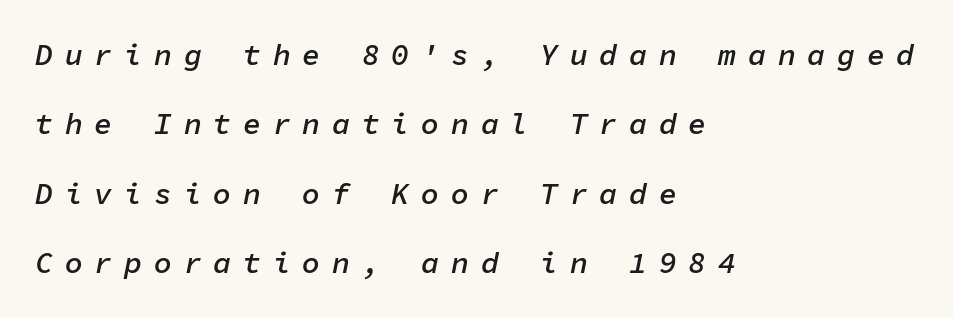
{"italic": "yes", "lean": "right", "slant_degrees": 11, "bold": "semi", "weight": "semibold", "width": "normal", "stroke_contrast": "low", "x_height": "medium", "monospaced": "yes", "underline": "no", "align": "left", "line_spacing": "loose", "line_spacing_ratio": 2.31, "letter_spacing": "wide", "letter_spacing_em": 0.39, "glyph_px": 30}
